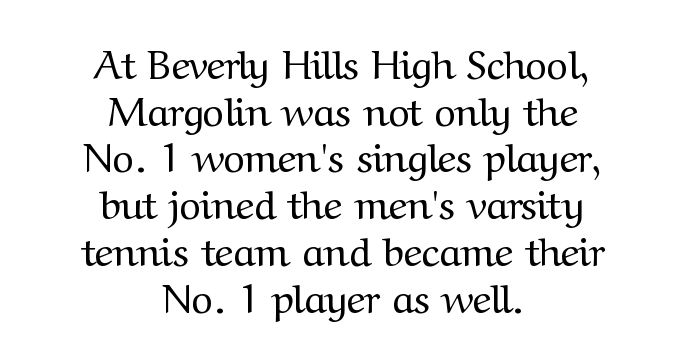
Q: Is the text bold? A: No.
Q: Is the text italic (slanted)? A: No, it is upright.
Q: Is the typeface a serif or a sans-serif typeface? A: Serif.
Q: Is the text underlined? A: No.
Q: How is the paragraph aligned? A: Centered.
Q: Is the spacing between letters normal or unusually wide? A: Normal.
Q: Is the spacing between lines tight, normal or loose? A: Tight.
Q: Width (condensed, normal, or wide)? A: Normal.
Q: Stroke contrast? A: Medium.
Q: x-height? A: Medium.
Q: Monospaced? A: No.
